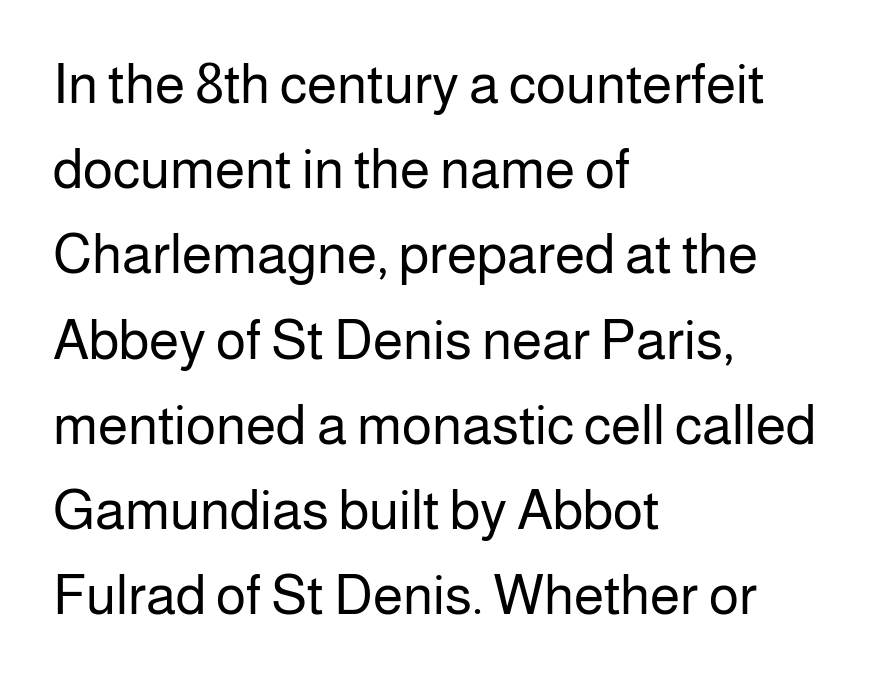
{"serif": "no", "italic": "no", "bold": "no", "weight": "regular", "width": "normal", "stroke_contrast": "low", "x_height": "medium", "monospaced": "no", "underline": "no", "align": "left", "line_spacing": "normal", "line_spacing_ratio": 1.55, "letter_spacing": "normal", "letter_spacing_em": 0.0, "glyph_px": 55}
